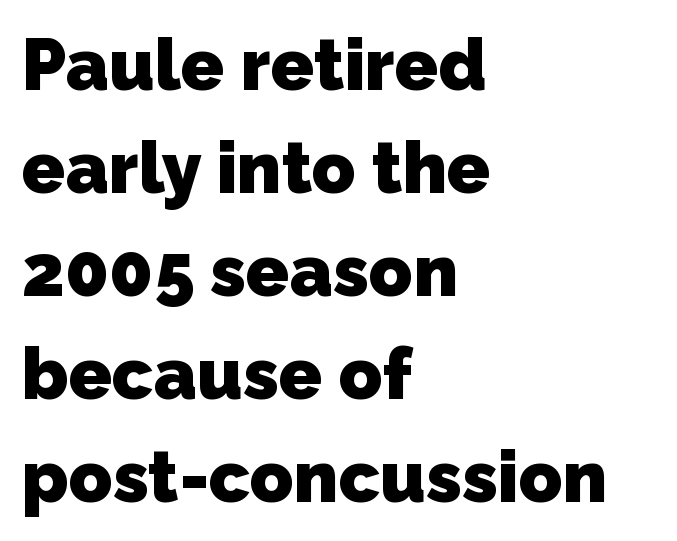
The image shows 72 px heavy sans-serif type; set left-aligned, normal line spacing (1.43x), normal letter spacing, not underlined; low stroke contrast and a medium x-height.
